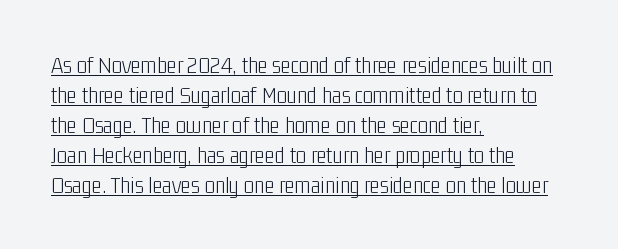
Q: Is the text bold? A: No.
Q: Is the text italic (slanted)? A: No, it is upright.
Q: Is the text underlined? A: Yes.
Q: How is the paragraph aligned? A: Left-aligned.
Q: Is the spacing between letters normal or unusually wide? A: Normal.
Q: Is the spacing between lines tight, normal or loose? A: Normal.
